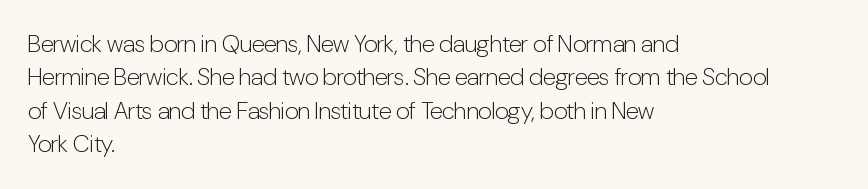
Q: Is the text bold? A: No.
Q: Is the text italic (slanted)? A: No, it is upright.
Q: Is the text underlined? A: No.
Q: How is the paragraph aligned? A: Left-aligned.
Q: Is the spacing between letters normal or unusually wide? A: Normal.
Q: Is the spacing between lines tight, normal or loose? A: Normal.
